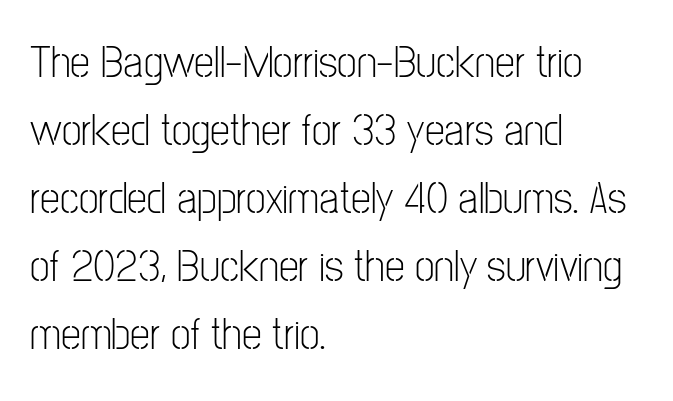
{"serif": "no", "italic": "no", "bold": "no", "weight": "light", "width": "condensed", "stroke_contrast": "low", "x_height": "medium", "monospaced": "no", "underline": "no", "align": "left", "line_spacing": "normal", "line_spacing_ratio": 1.51, "letter_spacing": "normal", "letter_spacing_em": 0.0, "glyph_px": 45}
